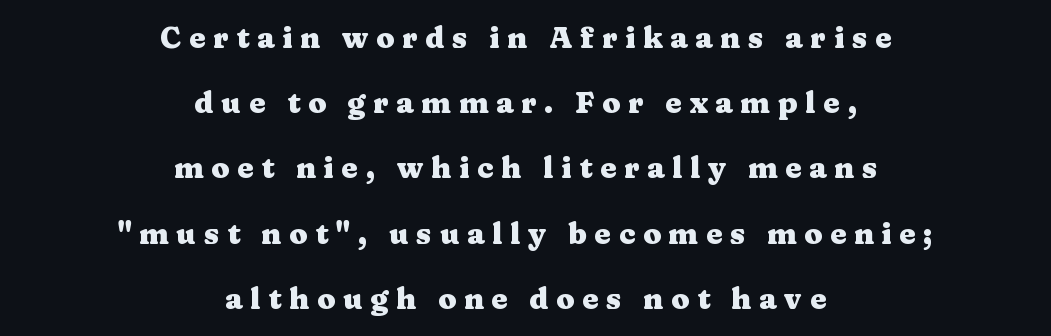
{"serif": "yes", "italic": "no", "bold": "yes", "weight": "heavy", "width": "wide", "stroke_contrast": "medium", "x_height": "medium", "monospaced": "no", "underline": "no", "align": "center", "line_spacing": "loose", "line_spacing_ratio": 2.25, "letter_spacing": "wide", "letter_spacing_em": 0.27, "glyph_px": 29}
